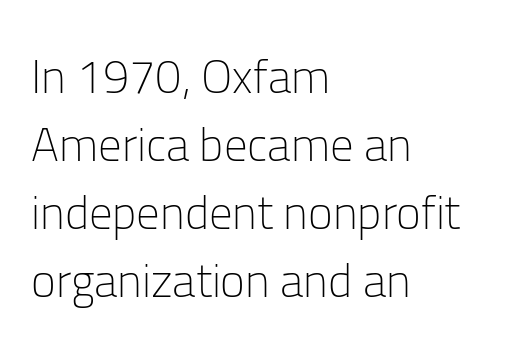
{"serif": "no", "italic": "no", "bold": "no", "weight": "light", "width": "normal", "stroke_contrast": "low", "x_height": "medium", "monospaced": "no", "underline": "no", "align": "left", "line_spacing": "normal", "line_spacing_ratio": 1.45, "letter_spacing": "normal", "letter_spacing_em": 0.0, "glyph_px": 47}
